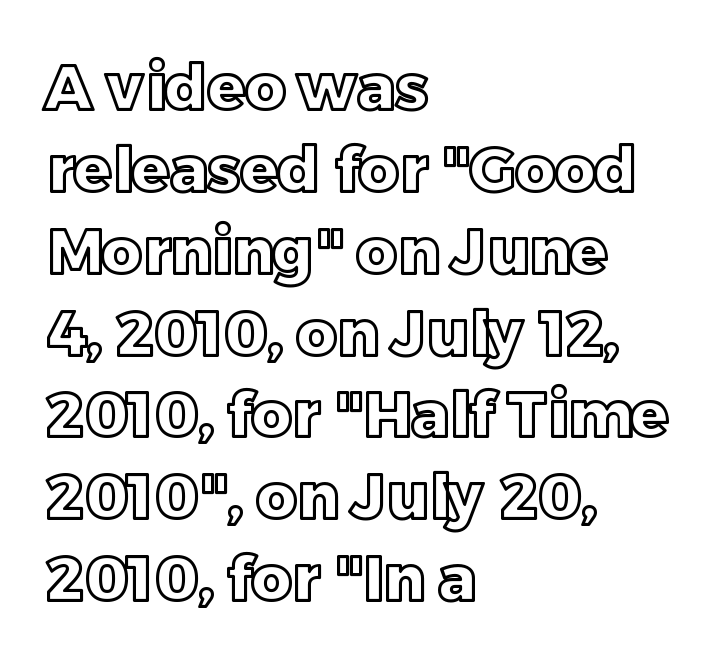
{"italic": "no", "width": "normal", "x_height": "large", "monospaced": "no", "underline": "no", "align": "left", "line_spacing": "normal", "line_spacing_ratio": 1.32, "letter_spacing": "normal", "letter_spacing_em": 0.0, "glyph_px": 62}
